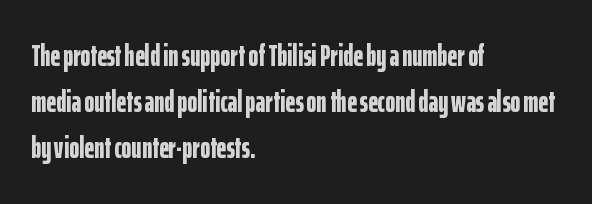
The image shows 30 px bold, condensed sans-serif type, upright; set left-aligned, normal line spacing (1.54x), normal letter spacing, not underlined; low stroke contrast and a medium x-height.
